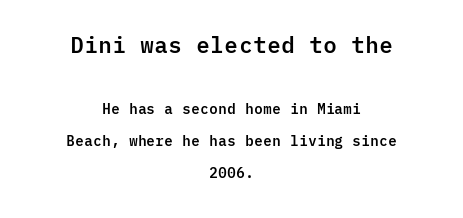
In terms of posture, this sample is upright. The line-height multiplier appears high, well above default. Standard letterfit; no display-style spreading of the glyphs. The upper block of text is set noticeably larger than the block beneath it. Every row of glyphs is offset so its center matches the block's center.
